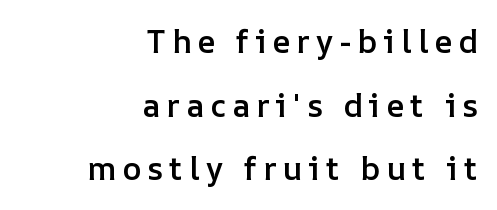
The image shows 32 px semibold type, upright; set right-aligned, loose line spacing (1.99x), not underlined; low stroke contrast and a medium x-height.
